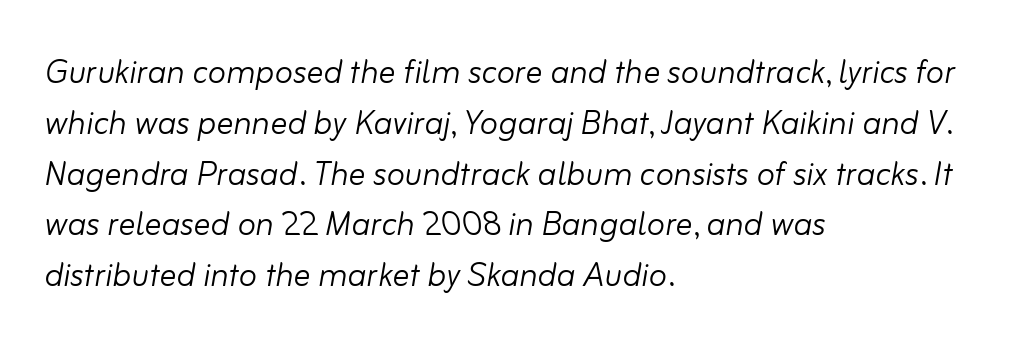
Q: Is the text bold? A: No.
Q: Is the text italic (slanted)? A: Yes, it leans right by about 10 degrees.
Q: Is the text underlined? A: No.
Q: How is the paragraph aligned? A: Left-aligned.
Q: Is the spacing between letters normal or unusually wide? A: Normal.
Q: Width (condensed, normal, or wide)? A: Normal.
Q: Stroke contrast? A: Low.
Q: x-height? A: Small.
Q: Monospaced? A: No.
